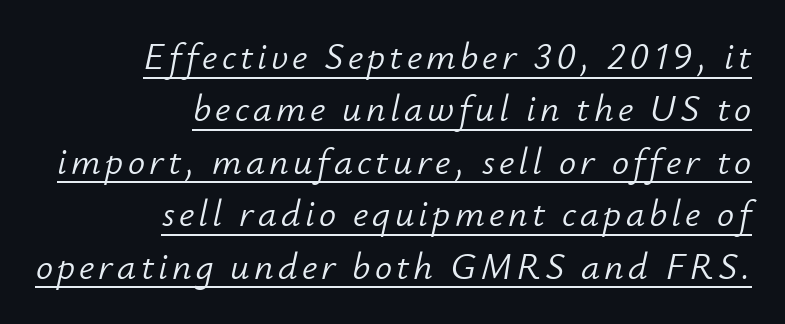
Q: Is the text bold? A: No.
Q: Is the text italic (slanted)? A: Yes, it leans right by about 12 degrees.
Q: Is the text underlined? A: Yes.
Q: How is the paragraph aligned? A: Right-aligned.
Q: Is the spacing between lines tight, normal or loose? A: Normal.
Q: Width (condensed, normal, or wide)? A: Normal.
Q: Stroke contrast? A: Low.
Q: x-height? A: Small.
Q: Monospaced? A: No.
